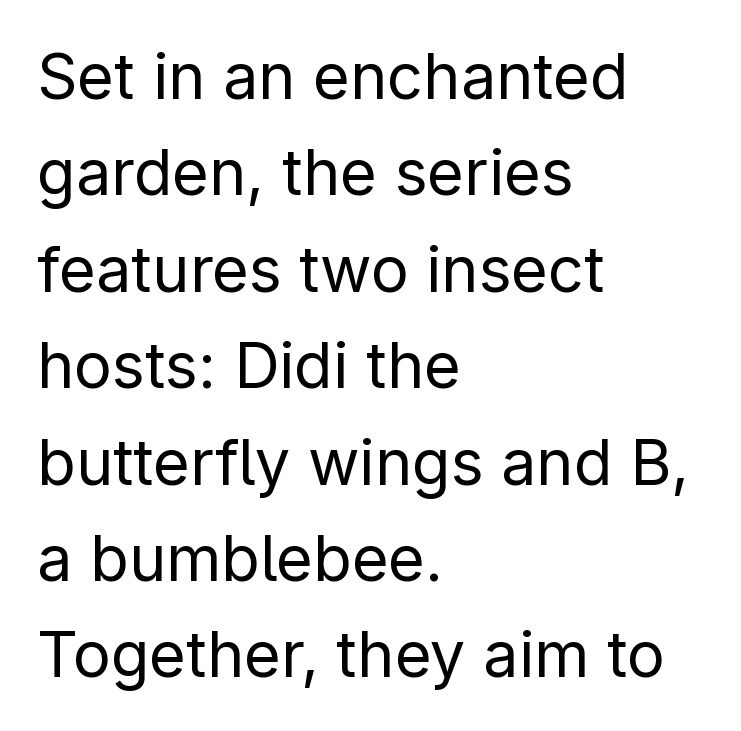
Observe the absence of serifs on each vertical stroke in this sample. Line spacing here is normal. Do the characters align in a grid? No, the font is proportional. Letter spacing: default. Line beginnings align vertically; line endings do not.
